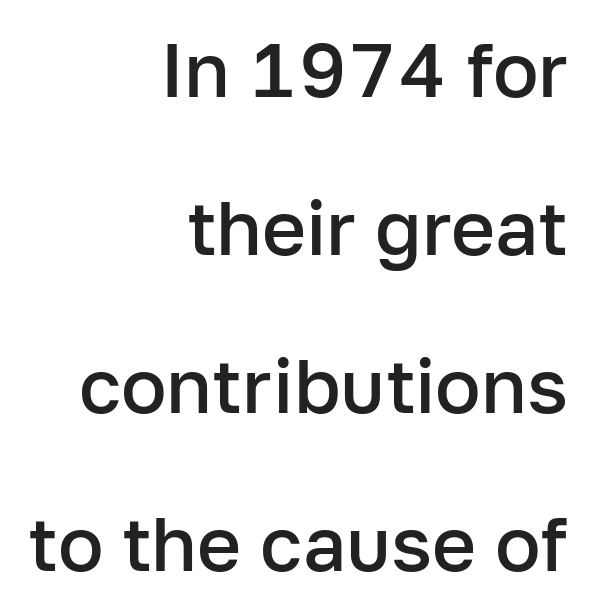
Q: Is the text bold? A: Semi-bold.
Q: Is the text italic (slanted)? A: No, it is upright.
Q: Is the typeface a serif or a sans-serif typeface? A: Sans-serif.
Q: Is the text underlined? A: No.
Q: How is the paragraph aligned? A: Right-aligned.
Q: Is the spacing between letters normal or unusually wide? A: Normal.
Q: Is the spacing between lines tight, normal or loose? A: Loose.
Q: Width (condensed, normal, or wide)? A: Normal.
Q: Stroke contrast? A: Low.
Q: x-height? A: Medium.
Q: Monospaced? A: No.
